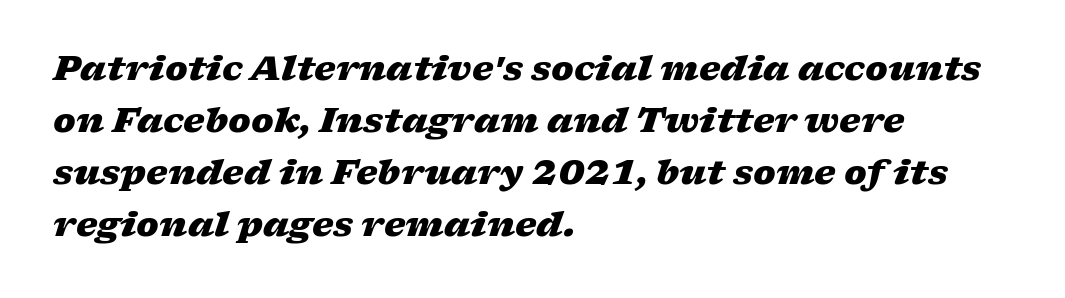
Character widths vary here, with narrow letters taking less room than wide ones. Quick note: interline space is typical. These lines stack with their left ends in a neat column. Rendered with sloped, italic letterforms. Characters follow at the spacing the type designer built in.
